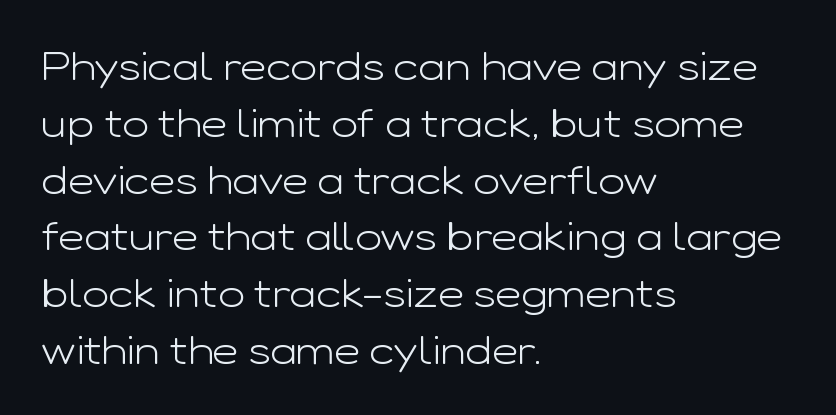
{"serif": "no", "italic": "no", "bold": "no", "weight": "light", "width": "wide", "stroke_contrast": "low", "x_height": "medium", "monospaced": "no", "underline": "no", "align": "left", "line_spacing": "normal", "line_spacing_ratio": 1.42, "letter_spacing": "normal", "letter_spacing_em": 0.0, "glyph_px": 40}
